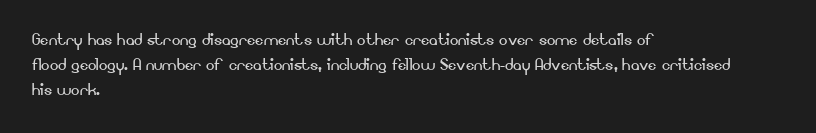
The letterforms sit shoulder to shoulder at normal distance. Typeset ragged right — the left edge is the straight one. The lettering holds an erect, upright posture throughout. Vertical stems look standard width or narrower in stroke. Beneath every word, the page is bare.
